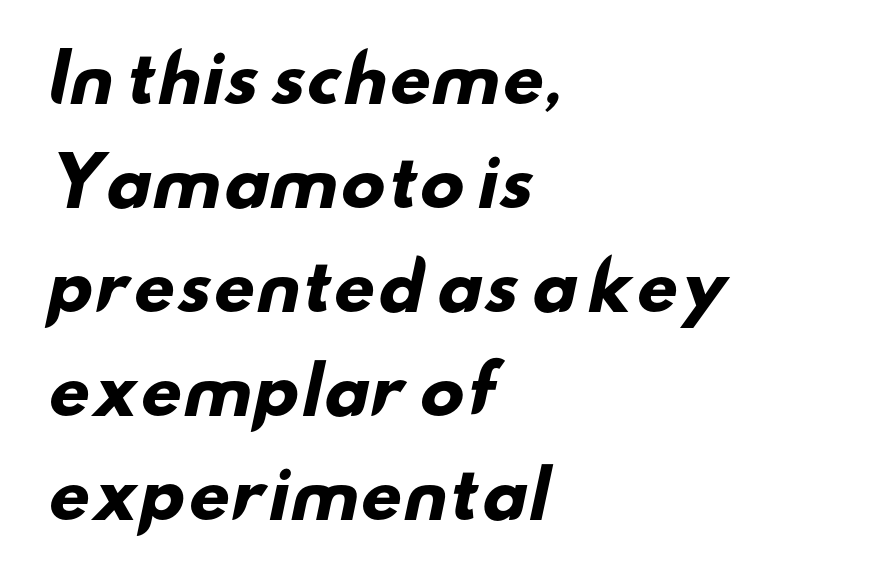
Q: Is the text bold? A: Yes.
Q: Is the typeface a serif or a sans-serif typeface? A: Sans-serif.
Q: Is the text underlined? A: No.
Q: How is the paragraph aligned? A: Left-aligned.
Q: Is the spacing between letters normal or unusually wide? A: Normal.
Q: Is the spacing between lines tight, normal or loose? A: Normal.
Q: Width (condensed, normal, or wide)? A: Wide.
Q: Stroke contrast? A: Low.
Q: x-height? A: Small.
Q: Monospaced? A: No.
